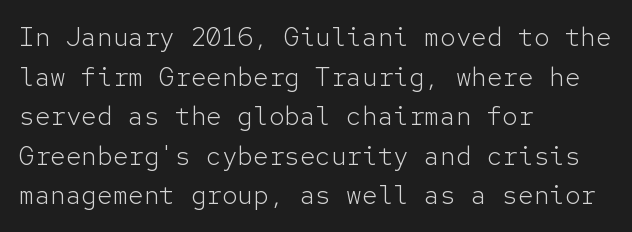
{"italic": "no", "bold": "no", "underline": "no", "align": "left", "line_spacing": "normal", "line_spacing_ratio": 1.52, "letter_spacing": "normal", "letter_spacing_em": 0.0, "glyph_px": 26}
